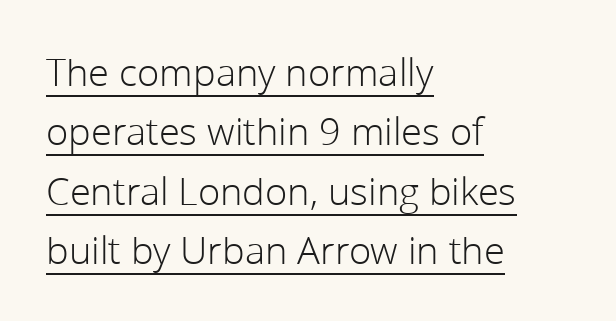
{"serif": "no", "italic": "no", "bold": "no", "weight": "light", "width": "normal", "stroke_contrast": "low", "x_height": "medium", "monospaced": "no", "underline": "yes", "align": "left", "line_spacing": "normal", "line_spacing_ratio": 1.56, "letter_spacing": "normal", "letter_spacing_em": 0.0, "glyph_px": 38}
